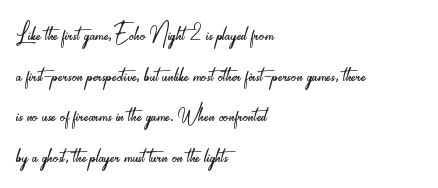
{"serif": "no", "bold": "no", "weight": "light", "width": "condensed", "stroke_contrast": "low", "x_height": "small", "monospaced": "no", "underline": "no", "align": "left", "line_spacing_ratio": 1.23, "letter_spacing": "normal", "letter_spacing_em": 0.0, "glyph_px": 33}
